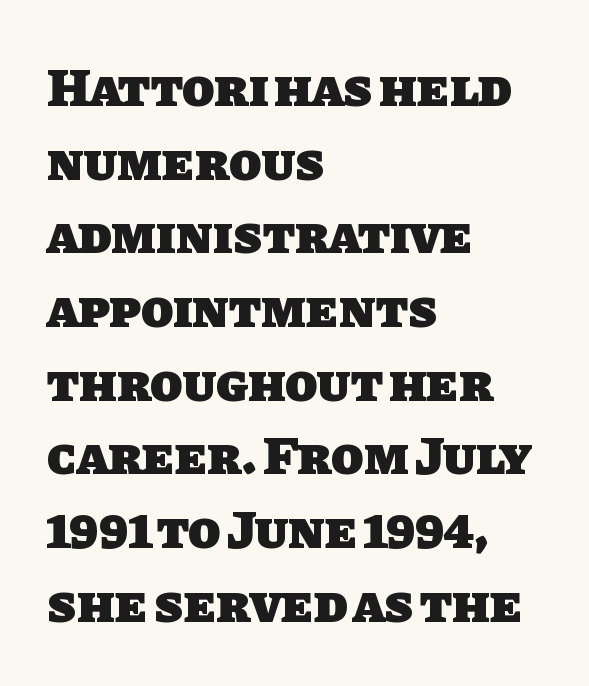
Q: Is the text bold? A: Yes.
Q: Is the typeface a serif or a sans-serif typeface? A: Sans-serif.
Q: Is the text underlined? A: No.
Q: How is the paragraph aligned? A: Left-aligned.
Q: Is the spacing between letters normal or unusually wide? A: Normal.
Q: Is the spacing between lines tight, normal or loose? A: Normal.
Q: Width (condensed, normal, or wide)? A: Normal.
Q: Stroke contrast? A: Low.
Q: x-height? A: Large.
Q: Monospaced? A: No.
